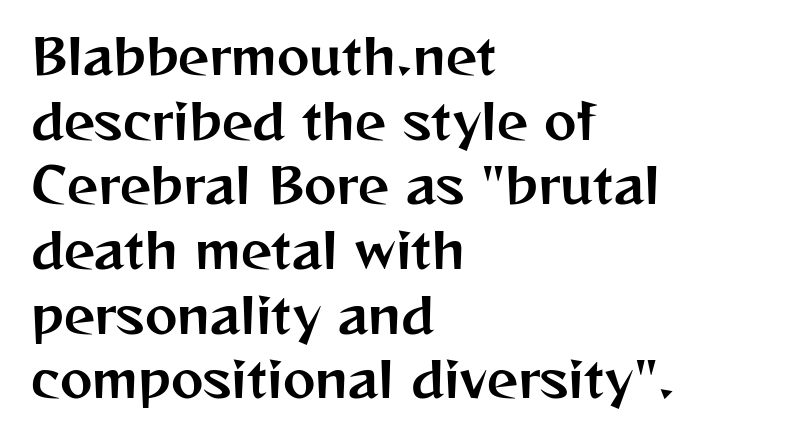
Q: Is the text italic (slanted)? A: No, it is upright.
Q: Is the typeface a serif or a sans-serif typeface? A: Sans-serif.
Q: Is the text underlined? A: No.
Q: How is the paragraph aligned? A: Left-aligned.
Q: Is the spacing between letters normal or unusually wide? A: Normal.
Q: Is the spacing between lines tight, normal or loose? A: Normal.
Q: Width (condensed, normal, or wide)? A: Normal.
Q: Stroke contrast? A: Medium.
Q: x-height? A: Medium.
Q: Monospaced? A: No.
